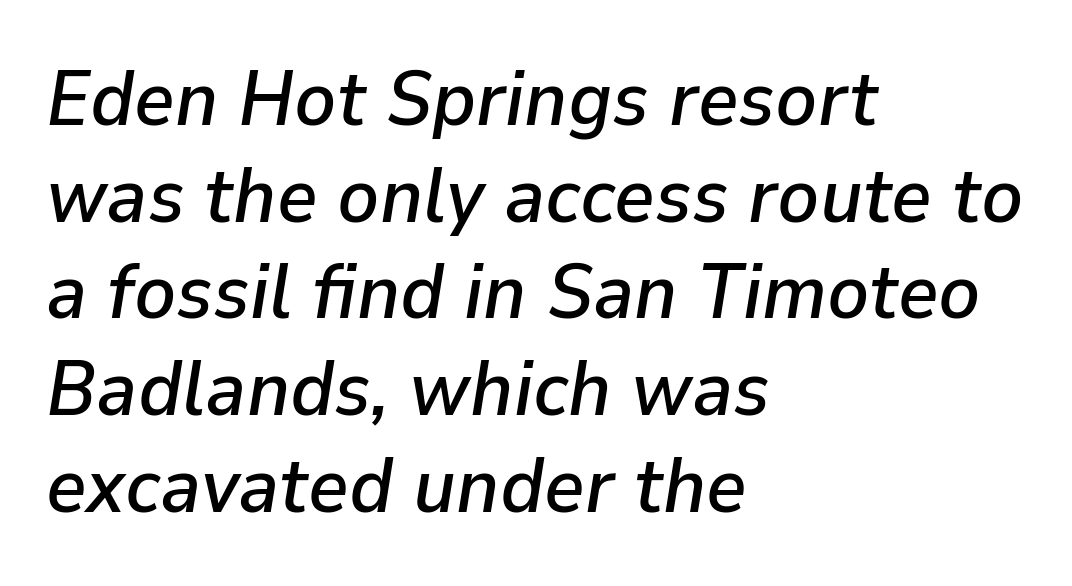
{"italic": "yes", "lean": "right", "slant_degrees": 9, "width": "normal", "stroke_contrast": "low", "x_height": "medium", "monospaced": "no", "underline": "no", "align": "left", "line_spacing_ratio": 1.24, "letter_spacing": "normal", "letter_spacing_em": 0.0, "glyph_px": 78}
